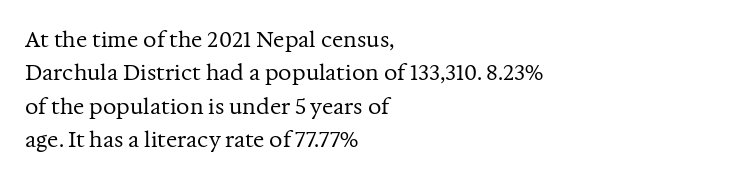
The image shows 21 px text type, upright; set left-aligned, normal line spacing (1.59x), normal letter spacing, not underlined.
